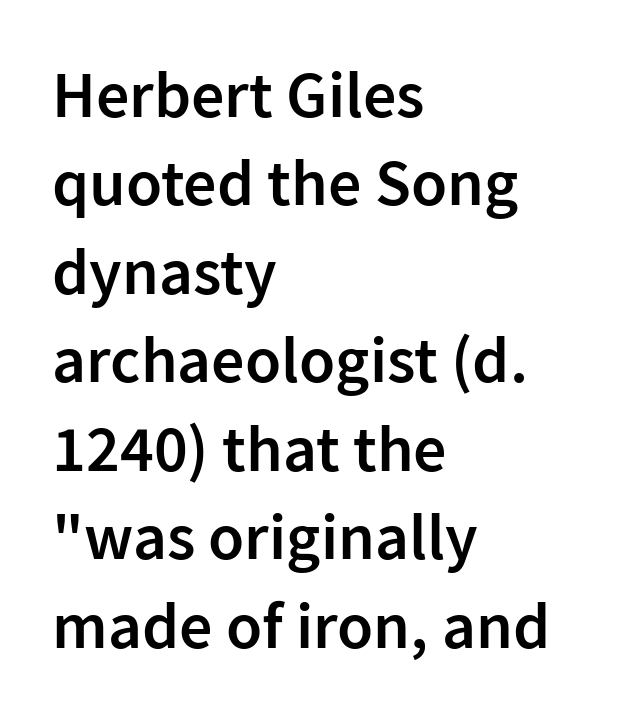
Posture: straight, roman, zero tilt. Each letter keeps its own natural width here, so spacing adapts to shape. Students, note that the glyphs here touch the page at normal intervals. Any mark beneath the type? The region is blank. All the whitespace from short lines collects on the right.
